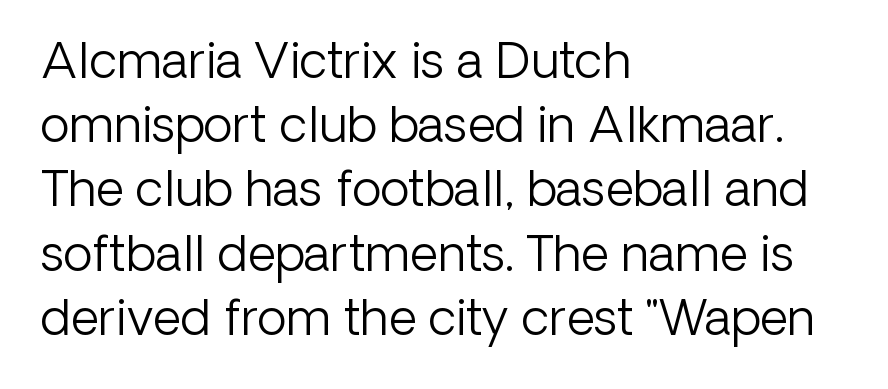
Q: Is the text bold? A: No.
Q: Is the text italic (slanted)? A: No, it is upright.
Q: Is the typeface a serif or a sans-serif typeface? A: Sans-serif.
Q: Is the text underlined? A: No.
Q: How is the paragraph aligned? A: Left-aligned.
Q: Is the spacing between letters normal or unusually wide? A: Normal.
Q: Is the spacing between lines tight, normal or loose? A: Normal.
Q: Width (condensed, normal, or wide)? A: Normal.
Q: Stroke contrast? A: Low.
Q: x-height? A: Medium.
Q: Monospaced? A: No.
